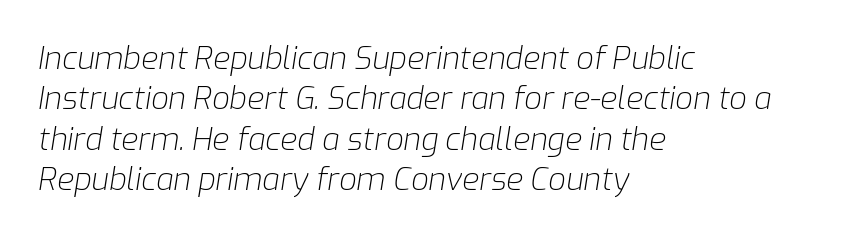
{"italic": "yes", "lean": "right", "slant_degrees": 9, "bold": "no", "weight": "light", "width": "normal", "stroke_contrast": "low", "x_height": "medium", "monospaced": "no", "underline": "no", "align": "left", "line_spacing": "normal", "line_spacing_ratio": 1.3, "letter_spacing": "normal", "letter_spacing_em": 0.0, "glyph_px": 31}
